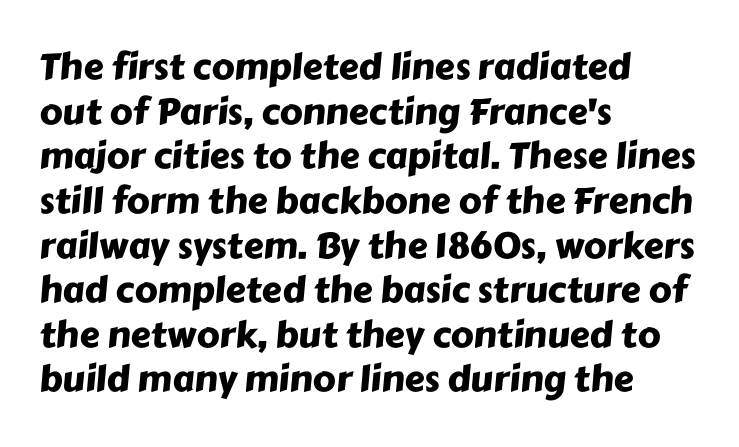
The image shows 36 px sans-serif type; set left-aligned, line spacing 1.24x, normal letter spacing, not underlined; low stroke contrast and a medium x-height.
